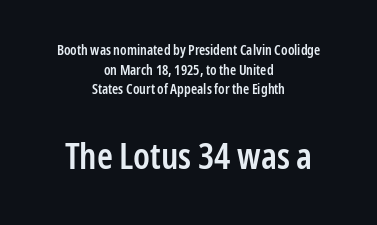
Q: Is the text bold? A: Semi-bold.
Q: Is the text italic (slanted)? A: No, it is upright.
Q: Is the typeface a serif or a sans-serif typeface? A: Sans-serif.
Q: Is the text underlined? A: No.
Q: How is the paragraph aligned? A: Centered.
Q: Is the spacing between letters normal or unusually wide? A: Normal.
Q: Is the spacing between lines tight, normal or loose? A: Normal.
Q: Which block of text is set in a larger size, the first (top) or the second (bottom)? A: The second (bottom) one.
Q: Width (condensed, normal, or wide)? A: Condensed.
Q: Stroke contrast? A: Low.
Q: x-height? A: Medium.
Q: Monospaced? A: No.
